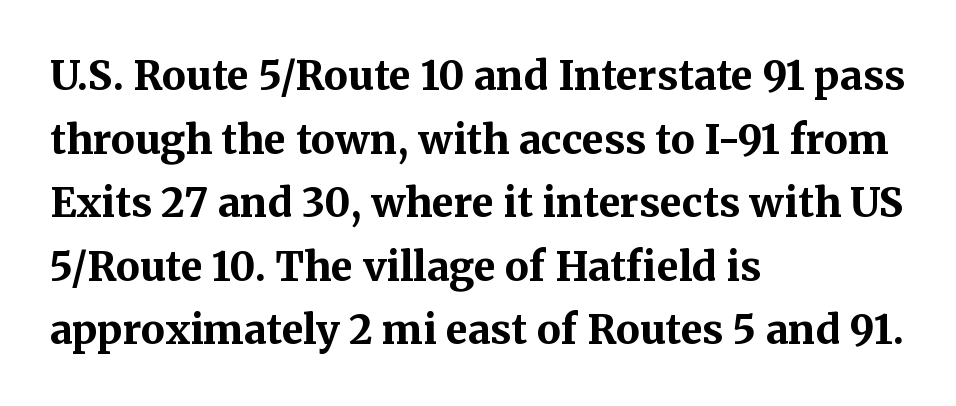
Q: Is the text bold? A: Yes.
Q: Is the text italic (slanted)? A: No, it is upright.
Q: Is the typeface a serif or a sans-serif typeface? A: Serif.
Q: Is the text underlined? A: No.
Q: How is the paragraph aligned? A: Left-aligned.
Q: Is the spacing between letters normal or unusually wide? A: Normal.
Q: Is the spacing between lines tight, normal or loose? A: Normal.
Q: Width (condensed, normal, or wide)? A: Normal.
Q: Stroke contrast? A: Medium.
Q: x-height? A: Medium.
Q: Monospaced? A: No.
